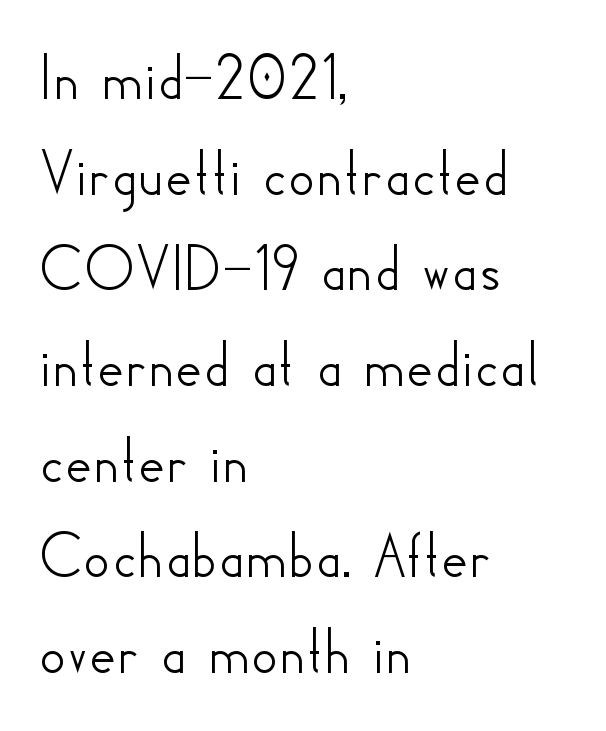
When letters stand straight like this, we call the style roman or upright. The glyphs are unaccompanied by any horizontal stroke below them. Serif or sans? Sans — the stroke terminals are bare. Leftover space on each line is placed entirely after the last word.
